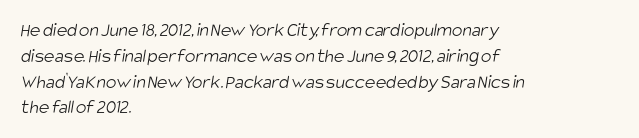
Q: Is the text bold? A: No.
Q: Is the text underlined? A: No.
Q: How is the paragraph aligned? A: Left-aligned.
Q: Is the spacing between letters normal or unusually wide? A: Normal.
Q: Is the spacing between lines tight, normal or loose? A: Normal.
